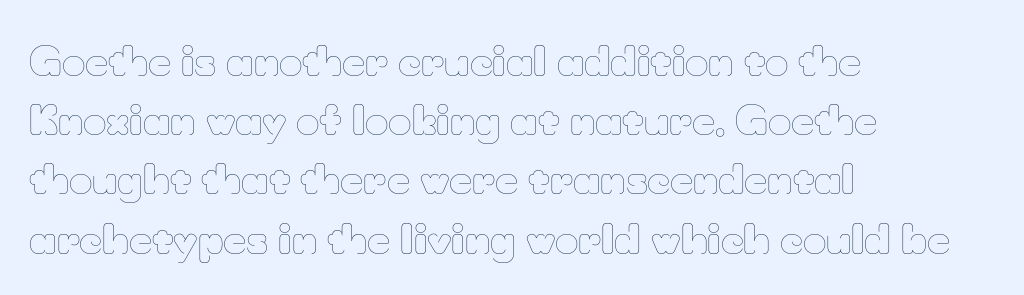
The image shows 40 px thin type, upright; set left-aligned, normal line spacing (1.48x), normal letter spacing, not underlined; low stroke contrast and a small x-height.
